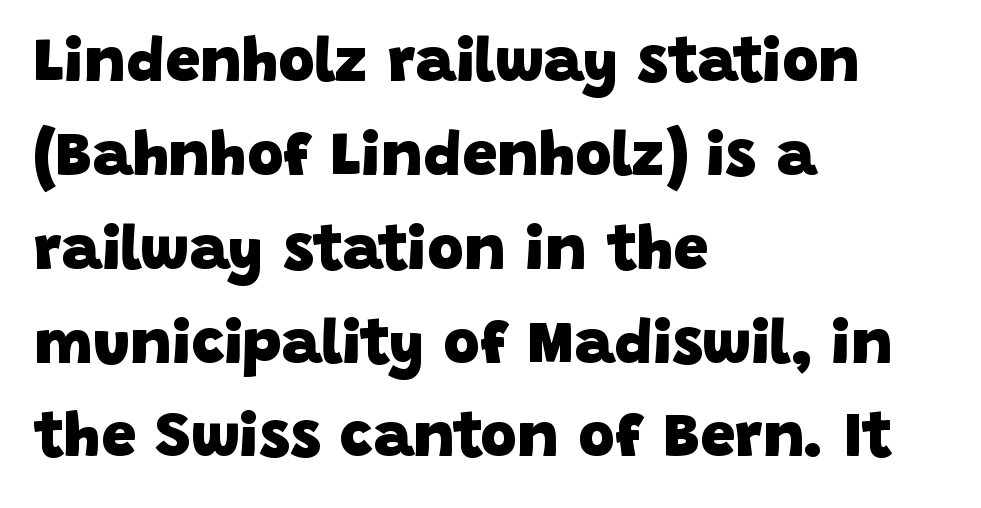
{"serif": "no", "bold": "yes", "weight": "heavy", "width": "normal", "stroke_contrast": "low", "x_height": "large", "monospaced": "no", "underline": "no", "align": "left", "line_spacing": "normal", "line_spacing_ratio": 1.49, "letter_spacing": "normal", "letter_spacing_em": 0.0, "glyph_px": 63}
